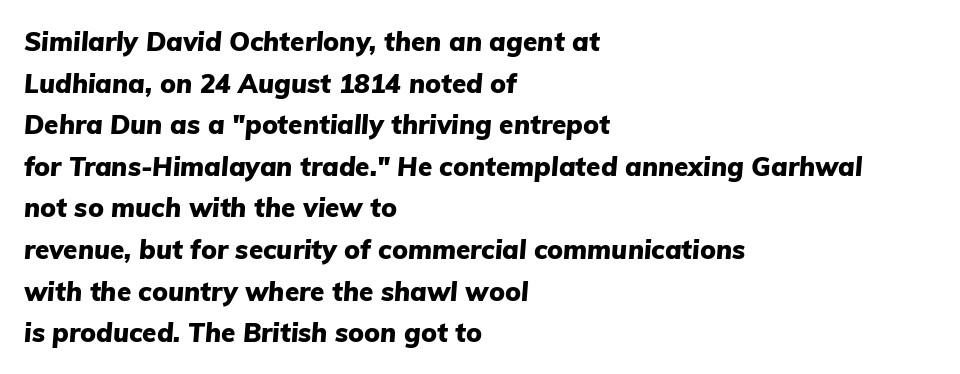
Q: Is the text bold? A: Yes.
Q: Is the text italic (slanted)? A: Yes, it leans right by about 5 degrees.
Q: Is the text underlined? A: No.
Q: How is the paragraph aligned? A: Left-aligned.
Q: Is the spacing between letters normal or unusually wide? A: Normal.
Q: Is the spacing between lines tight, normal or loose? A: Normal.
